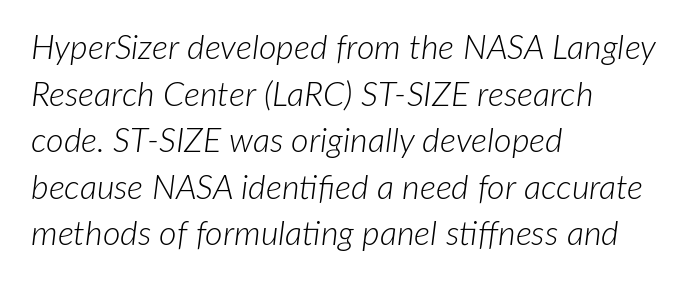
{"italic": "yes", "lean": "right", "slant_degrees": 7, "bold": "no", "weight": "light", "width": "normal", "stroke_contrast": "low", "x_height": "medium", "monospaced": "no", "underline": "no", "align": "left", "line_spacing": "normal", "line_spacing_ratio": 1.37, "letter_spacing": "normal", "letter_spacing_em": 0.0, "glyph_px": 34}
